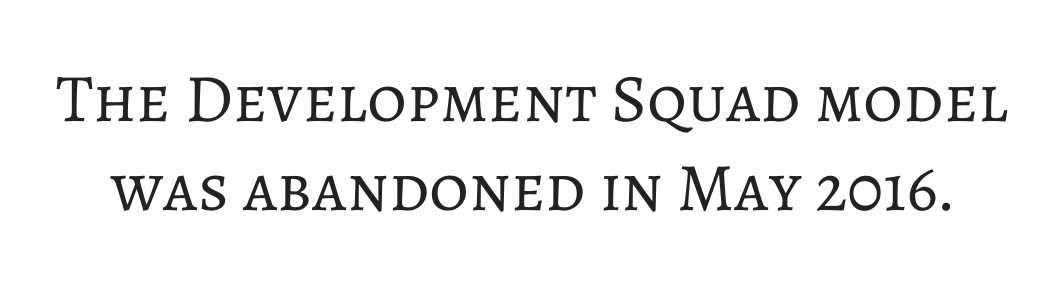
Q: Is the text bold? A: No.
Q: Is the text italic (slanted)? A: No, it is upright.
Q: Is the text underlined? A: No.
Q: Is the spacing between letters normal or unusually wide? A: Normal.
Q: Is the spacing between lines tight, normal or loose? A: Normal.
Q: Width (condensed, normal, or wide)? A: Normal.
Q: Stroke contrast? A: Low.
Q: x-height? A: Medium.
Q: Monospaced? A: No.
